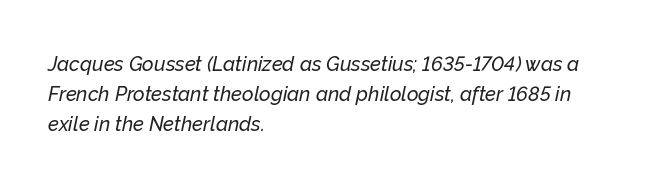
Q: Is the text italic (slanted)? A: Yes, it leans right by about 12 degrees.
Q: Is the text underlined? A: No.
Q: How is the paragraph aligned? A: Left-aligned.
Q: Is the spacing between letters normal or unusually wide? A: Normal.
Q: Is the spacing between lines tight, normal or loose? A: Normal.
